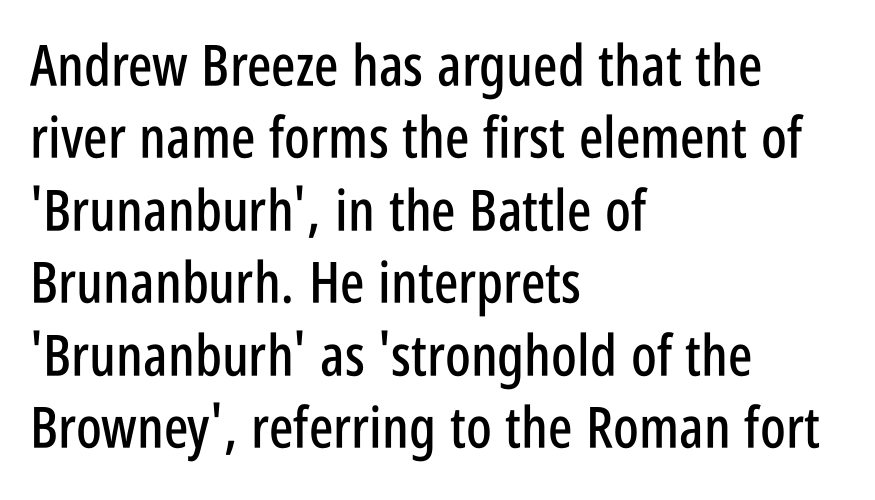
Inter-character spacing is left at the font's built-in metrics. Proportional: the letters do not fall into vertical columns. When letters stand straight like this, we call the style roman or upright. Notice how the passage keeps a crisp vertical edge on the left only.
